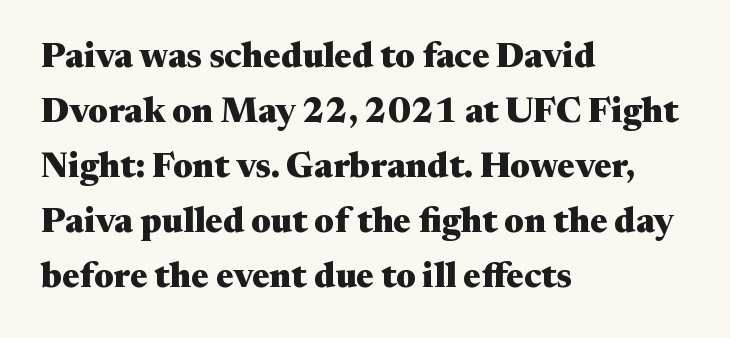
Q: Is the text bold? A: Yes.
Q: Is the text italic (slanted)? A: No, it is upright.
Q: Is the typeface a serif or a sans-serif typeface? A: Serif.
Q: Is the text underlined? A: No.
Q: How is the paragraph aligned? A: Left-aligned.
Q: Is the spacing between letters normal or unusually wide? A: Normal.
Q: Is the spacing between lines tight, normal or loose? A: Normal.
Q: Width (condensed, normal, or wide)? A: Wide.
Q: Stroke contrast? A: Medium.
Q: x-height? A: Medium.
Q: Monospaced? A: No.
